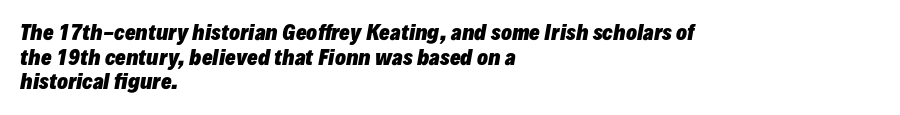
Lines of text with bare space underneath. A typesetter would call this zero additional tracking. These lines carry a lot of weight — the face is fully bold. This sample uses an oblique cut, with every glyph tilted off the vertical. These lines are set flush left with a ragged right edge.
